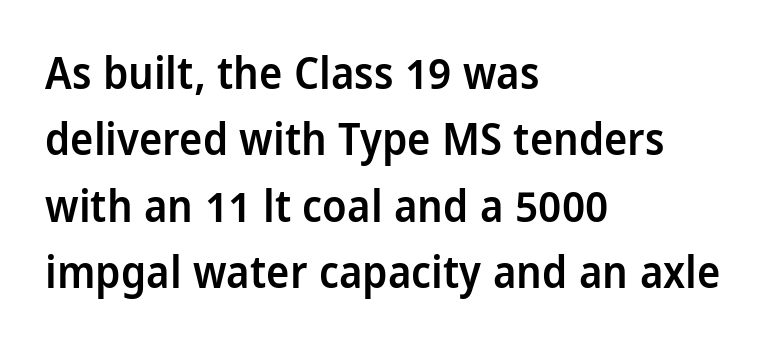
The words here are not underlined. This sample keeps an unexceptional amount of space between lines. Students, this is semibold: more ink than regular, less than bold. In terms of letterform style, serifs are entirely absent.
